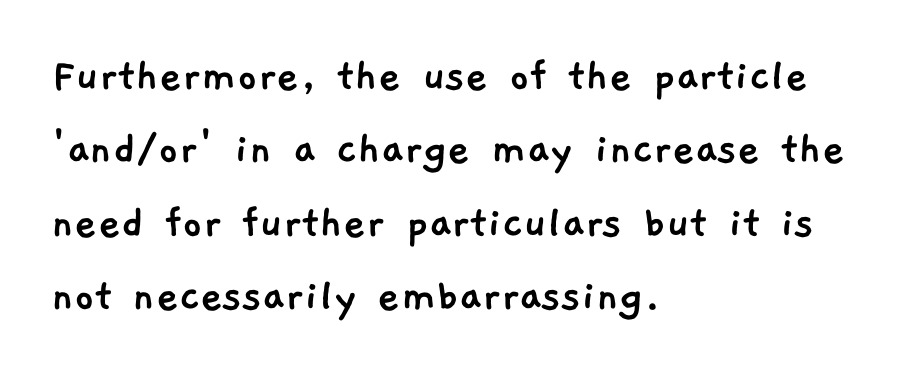
The image shows 49 px sans-serif type; set left-aligned, normal line spacing (1.5x), normal letter spacing, not underlined; low stroke contrast and a medium x-height.
